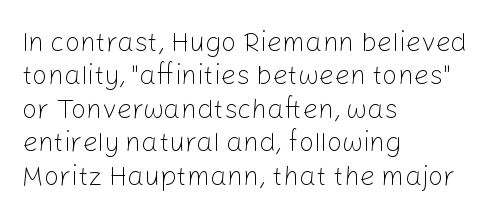
The image shows 27 px text type, upright; set left-aligned, line spacing 1.24x, normal letter spacing, not underlined.
